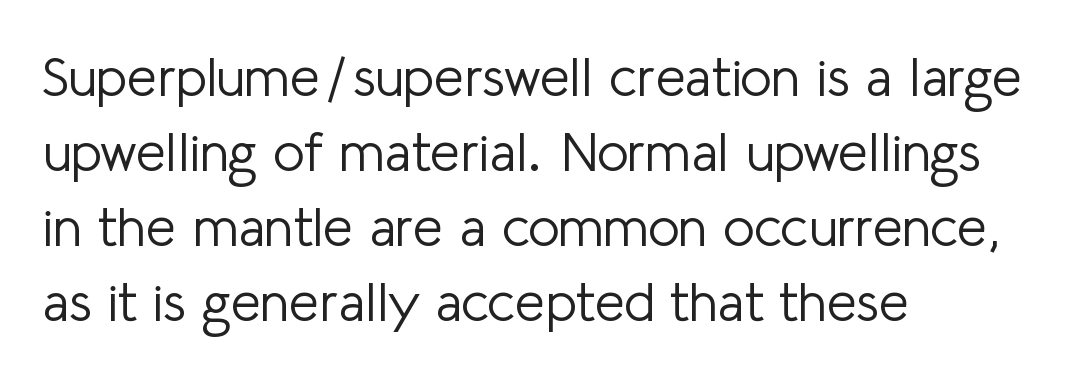
The image shows 54 px light sans-serif type, upright; set left-aligned, normal line spacing (1.39x), normal letter spacing, not underlined; low stroke contrast and a medium x-height.
